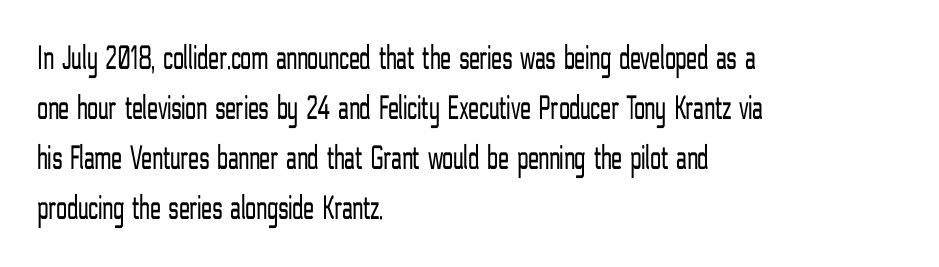
Q: Is the text bold? A: No.
Q: Is the text italic (slanted)? A: No, it is upright.
Q: Is the typeface a serif or a sans-serif typeface? A: Sans-serif.
Q: Is the text underlined? A: No.
Q: How is the paragraph aligned? A: Left-aligned.
Q: Is the spacing between letters normal or unusually wide? A: Normal.
Q: Is the spacing between lines tight, normal or loose? A: Normal.
Q: Width (condensed, normal, or wide)? A: Condensed.
Q: Stroke contrast? A: Low.
Q: x-height? A: Medium.
Q: Monospaced? A: No.
